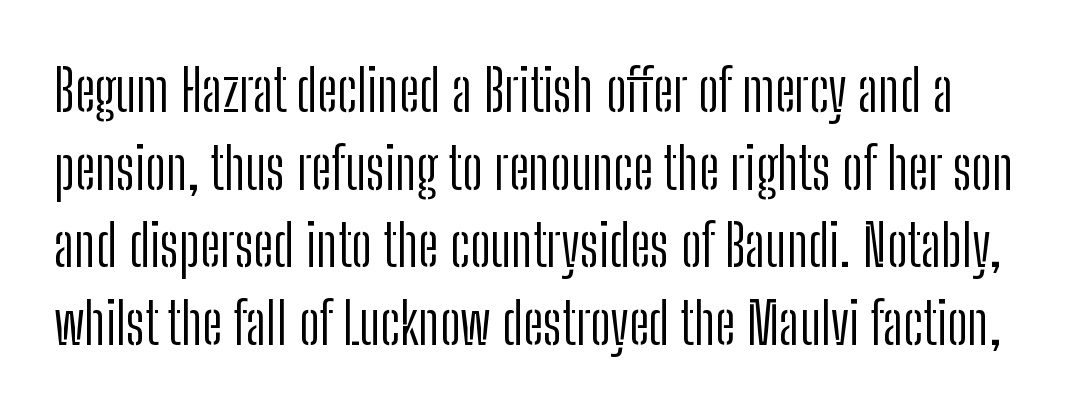
{"serif": "no", "italic": "no", "bold": "no", "weight": "light", "width": "condensed", "stroke_contrast": "low", "x_height": "medium", "monospaced": "no", "underline": "no", "line_spacing": "normal", "line_spacing_ratio": 1.34, "letter_spacing": "normal", "letter_spacing_em": 0.0, "glyph_px": 58}
